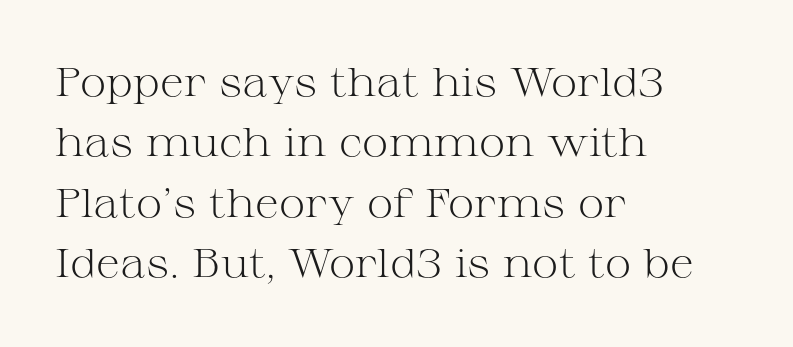
{"serif": "yes", "italic": "no", "bold": "no", "weight": "light", "width": "wide", "stroke_contrast": "medium", "x_height": "medium", "monospaced": "no", "underline": "no", "align": "left", "line_spacing": "normal", "line_spacing_ratio": 1.51, "letter_spacing": "normal", "letter_spacing_em": 0.0, "glyph_px": 40}
